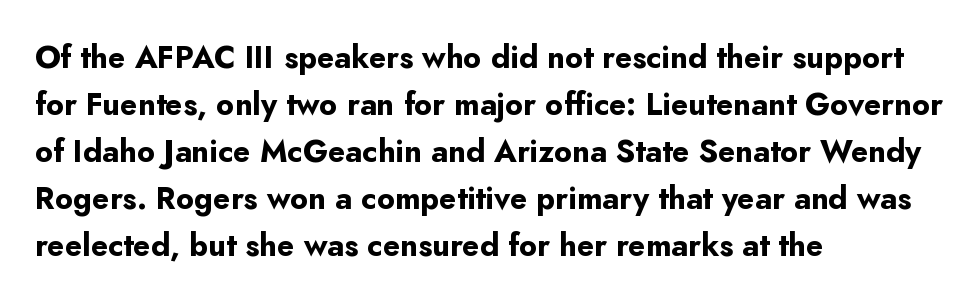
Quick note: interline space is typical. Letterform terminals end flat and unadorned throughout the passage. The strip under each line holds only bare page. Style check: upright.
